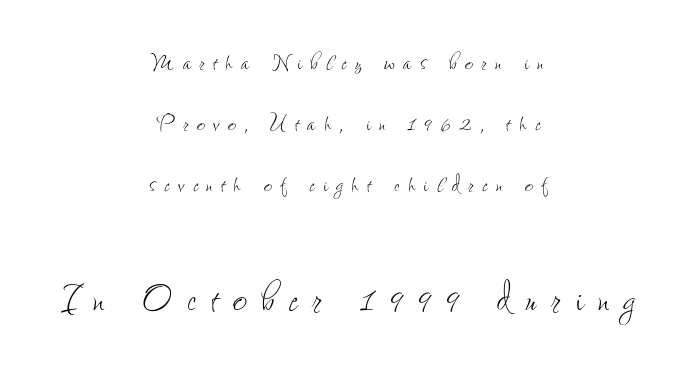
The image shows 50 px thin, condensed type; set centered, loose line spacing (2.1x), unusually wide letter spacing (+0.29 em), not underlined; the second (bottom) block is 1.72x larger; low stroke contrast and a small x-height.
